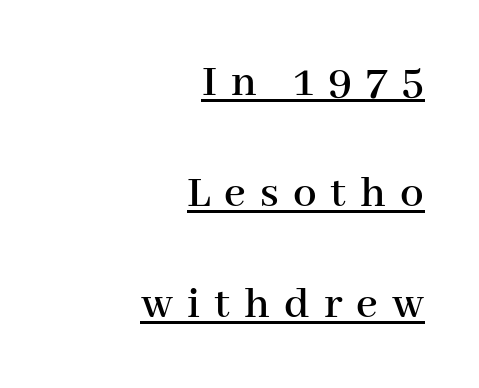
Q: Is the text italic (slanted)? A: No, it is upright.
Q: Is the typeface a serif or a sans-serif typeface? A: Serif.
Q: Is the text underlined? A: Yes.
Q: How is the paragraph aligned? A: Right-aligned.
Q: Is the spacing between letters normal or unusually wide? A: Unusually wide.
Q: Is the spacing between lines tight, normal or loose? A: Loose.
Q: Width (condensed, normal, or wide)? A: Normal.
Q: Stroke contrast? A: High.
Q: x-height? A: Medium.
Q: Monospaced? A: No.
